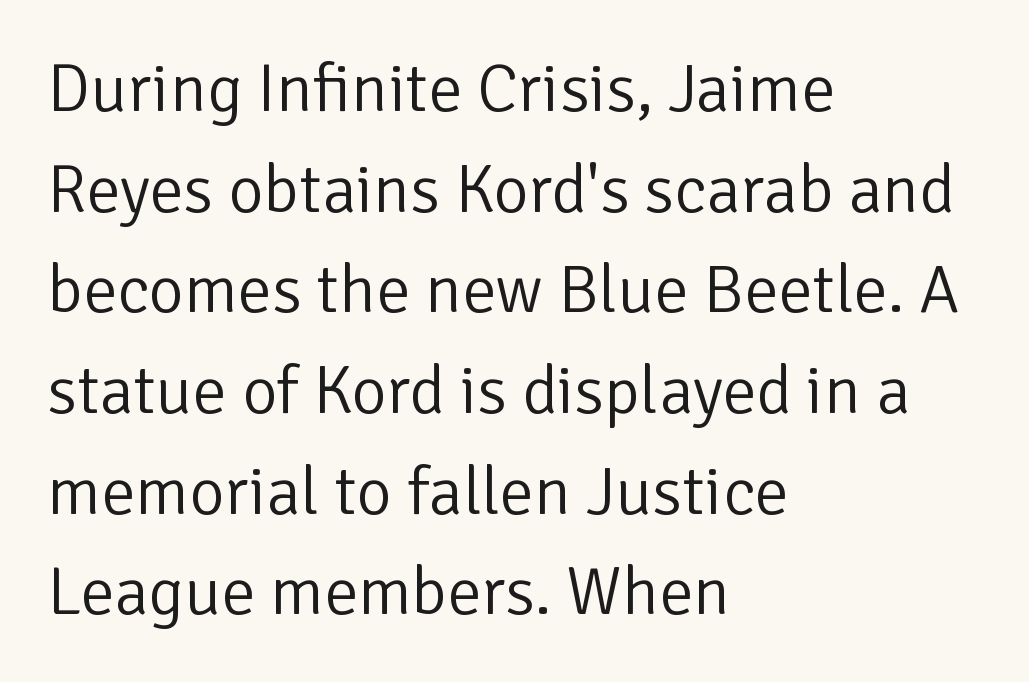
{"serif": "no", "italic": "no", "bold": "no", "weight": "light", "width": "normal", "stroke_contrast": "low", "x_height": "medium", "monospaced": "no", "underline": "no", "align": "left", "line_spacing": "normal", "line_spacing_ratio": 1.48, "letter_spacing": "normal", "letter_spacing_em": 0.0, "glyph_px": 68}
